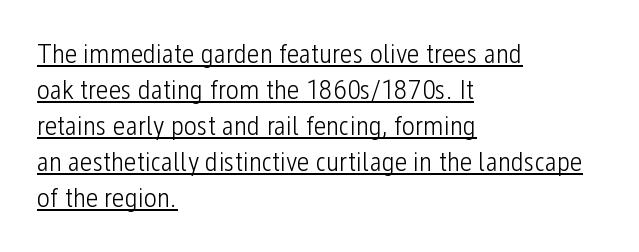
{"serif": "no", "italic": "no", "bold": "no", "weight": "light", "width": "condensed", "stroke_contrast": "low", "x_height": "medium", "monospaced": "no", "underline": "yes", "align": "left", "line_spacing": "normal", "line_spacing_ratio": 1.29, "letter_spacing": "normal", "letter_spacing_em": 0.0, "glyph_px": 28}
